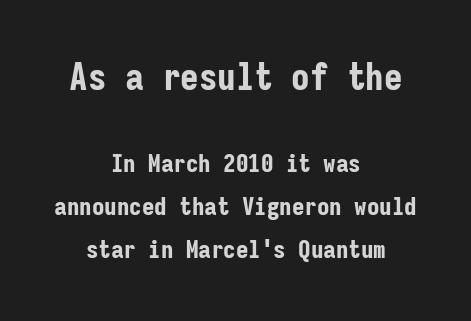
The image shows 37 px bold, condensed sans-serif type, upright, monospaced; set centered, line spacing 1.72x, normal letter spacing, not underlined; the first (top) block is 1.48x larger; low stroke contrast and a medium x-height.
